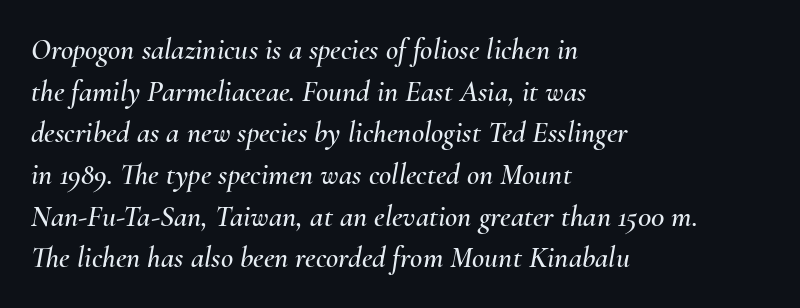
The image shows 30 px text type, italic (leaning right); set left-aligned, normal line spacing (1.39x), normal letter spacing, not underlined; medium stroke contrast and a small x-height.
